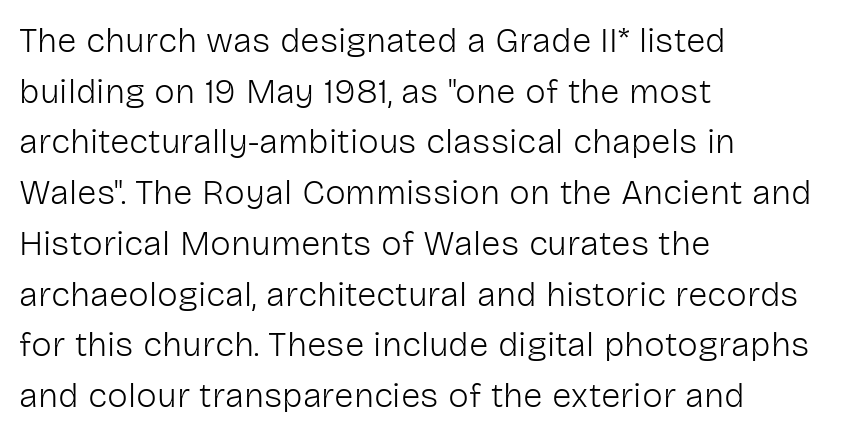
Q: Is the text bold? A: No.
Q: Is the text italic (slanted)? A: No, it is upright.
Q: Is the typeface a serif or a sans-serif typeface? A: Sans-serif.
Q: Is the text underlined? A: No.
Q: How is the paragraph aligned? A: Left-aligned.
Q: Is the spacing between letters normal or unusually wide? A: Normal.
Q: Is the spacing between lines tight, normal or loose? A: Normal.
Q: Width (condensed, normal, or wide)? A: Normal.
Q: Stroke contrast? A: Low.
Q: x-height? A: Medium.
Q: Monospaced? A: No.
